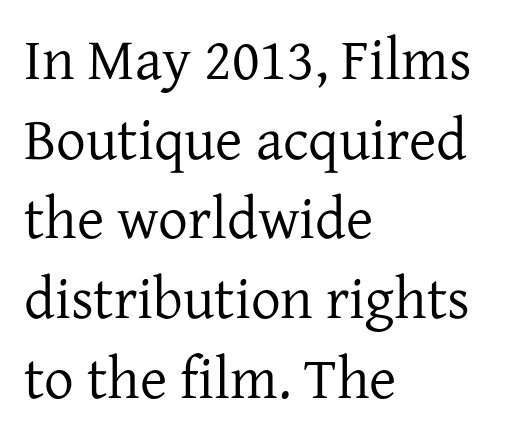
Q: Is the text bold? A: No.
Q: Is the text italic (slanted)? A: No, it is upright.
Q: Is the typeface a serif or a sans-serif typeface? A: Serif.
Q: Is the text underlined? A: No.
Q: How is the paragraph aligned? A: Left-aligned.
Q: Is the spacing between letters normal or unusually wide? A: Normal.
Q: Is the spacing between lines tight, normal or loose? A: Normal.
Q: Width (condensed, normal, or wide)? A: Normal.
Q: Stroke contrast? A: Low.
Q: x-height? A: Medium.
Q: Monospaced? A: No.
